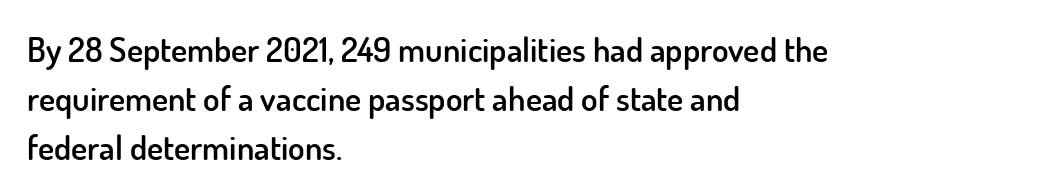
{"serif": "no", "italic": "no", "bold": "semi", "weight": "semibold", "width": "normal", "stroke_contrast": "low", "x_height": "small", "monospaced": "no", "underline": "no", "align": "left", "line_spacing": "normal", "line_spacing_ratio": 1.44, "letter_spacing": "normal", "letter_spacing_em": 0.0, "glyph_px": 34}
